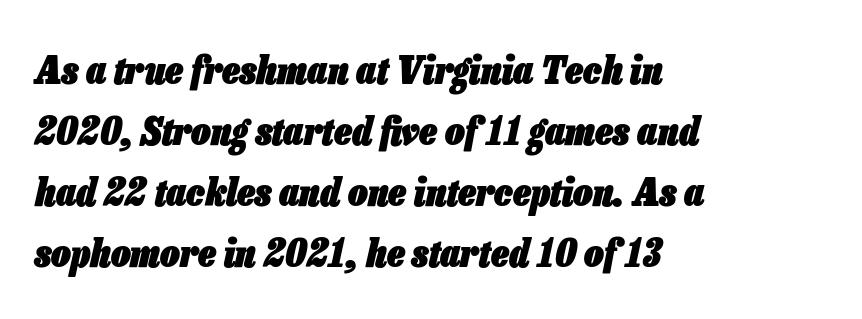
This sample is left-justified, so line endings fall wherever the words run out. Strong, thick strokes mark this as bold type. No word sits above an underline. Between one letter and the next there's only the usual sliver of space. Is there much room between lines? A standard amount, neither cramped nor airy. Character widths vary here, with narrow letters taking less room than wide ones.
